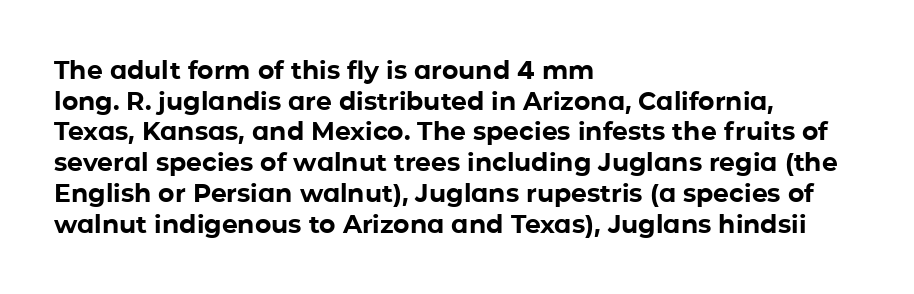
In CSS terms this would be text-align: left. Anything drawn beneath the words? Only blank space. Posture: upright roman. As a designer I'd log this as weight 700, bold.
